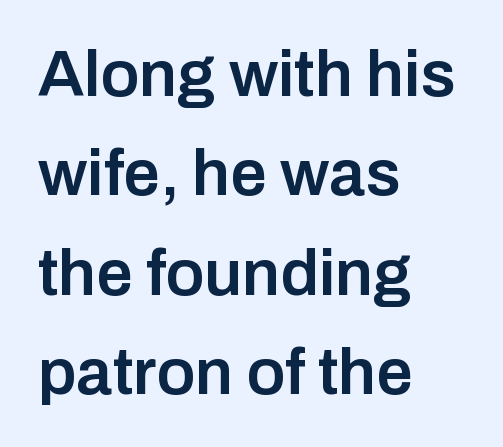
Q: Is the text bold? A: Semi-bold.
Q: Is the text italic (slanted)? A: No, it is upright.
Q: Is the typeface a serif or a sans-serif typeface? A: Sans-serif.
Q: Is the text underlined? A: No.
Q: How is the paragraph aligned? A: Left-aligned.
Q: Is the spacing between letters normal or unusually wide? A: Normal.
Q: Is the spacing between lines tight, normal or loose? A: Normal.
Q: Width (condensed, normal, or wide)? A: Normal.
Q: Stroke contrast? A: Low.
Q: x-height? A: Medium.
Q: Monospaced? A: No.
